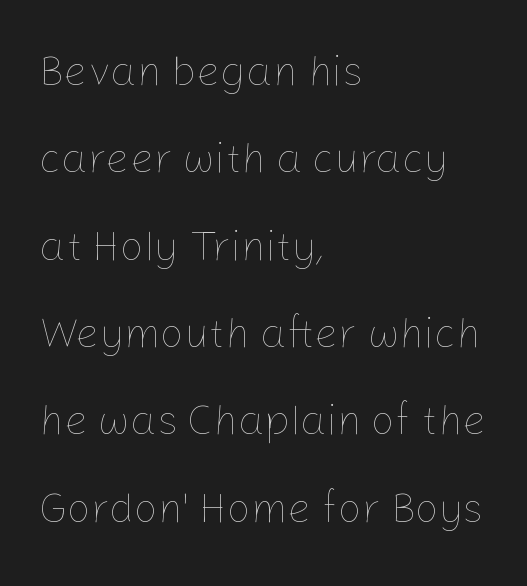
Whoever set this chose breathing room over compactness in the vertical rhythm. Compared with typical body copy, the letter spacing here is the same. The typesetter chose a ragged-right arrangement here. You can tell it's not italic because the verticals are truly vertical.
